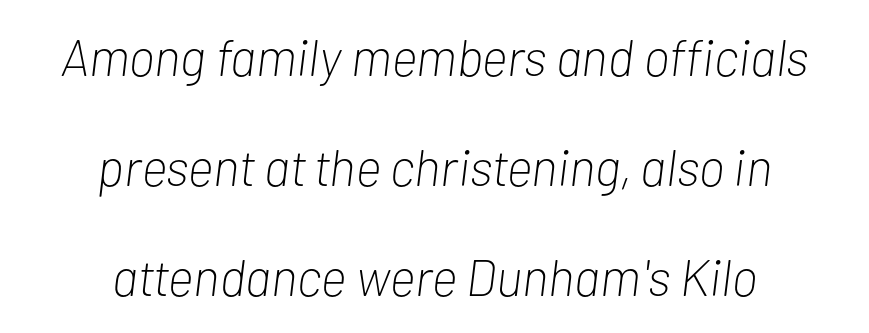
The image shows 51 px light, condensed type, italic (leaning right); set centered, loose line spacing (2.16x), normal letter spacing, not underlined; low stroke contrast and a medium x-height.
